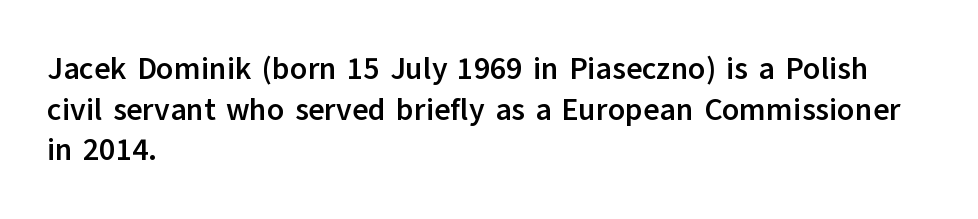
Q: Is the text bold? A: Yes.
Q: Is the text italic (slanted)? A: No, it is upright.
Q: Is the typeface a serif or a sans-serif typeface? A: Sans-serif.
Q: Is the text underlined? A: No.
Q: How is the paragraph aligned? A: Left-aligned.
Q: Is the spacing between letters normal or unusually wide? A: Normal.
Q: Is the spacing between lines tight, normal or loose? A: Normal.
Q: Width (condensed, normal, or wide)? A: Normal.
Q: Stroke contrast? A: Low.
Q: x-height? A: Medium.
Q: Monospaced? A: No.
